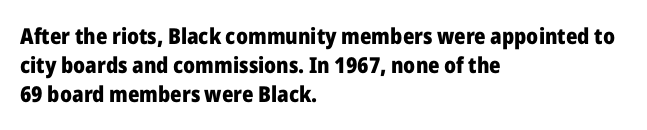
I'd describe the lettering as bold — thick and assertive. Line starts are locked; line ends wander. Nope, not italic — everything's standing straight. Only glyphs here, with clear space below each row.
